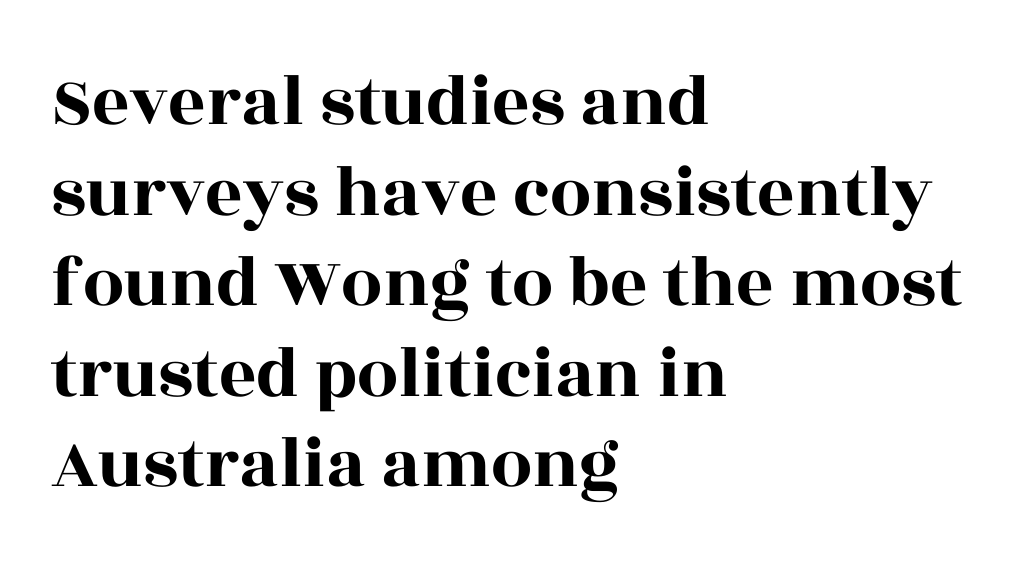
{"serif": "yes", "italic": "no", "width": "wide", "x_height": "large", "monospaced": "no", "underline": "no", "align": "left", "line_spacing_ratio": 1.24, "letter_spacing": "normal", "letter_spacing_em": 0.0, "glyph_px": 73}
